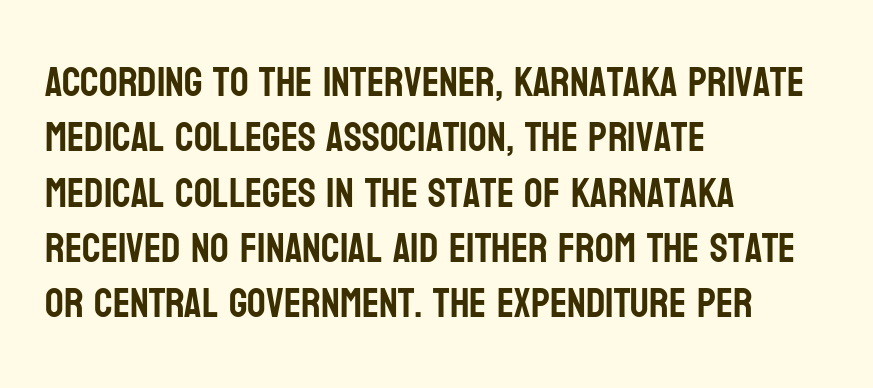
The image shows 41 px condensed sans-serif type, upright; set left-aligned, normal line spacing (1.35x), normal letter spacing, not underlined; low stroke contrast and a large x-height.
